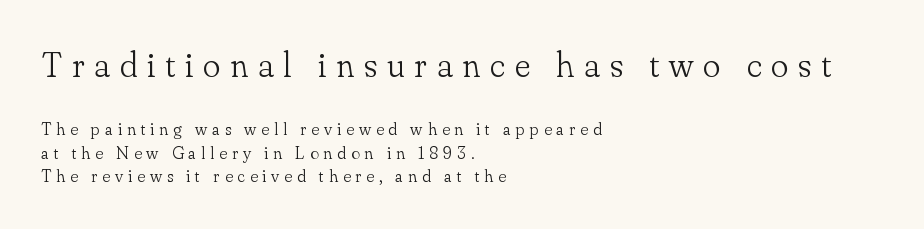
The image shows 36 px light serif type, upright; set left-aligned, normal line spacing (1.31x), unusually wide letter spacing (+0.28 em), not underlined; the first (top) block is 2.0x larger; low stroke contrast and a small x-height.
